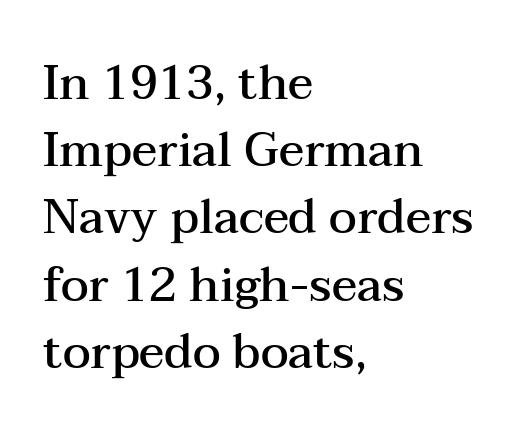
The typesetting leans somewhat heavy: a semibold. Ordinary non-slanted type is in use. Regarding serifs, this sample has them. The passage shown is typed in a proportional face where columns would drift.
